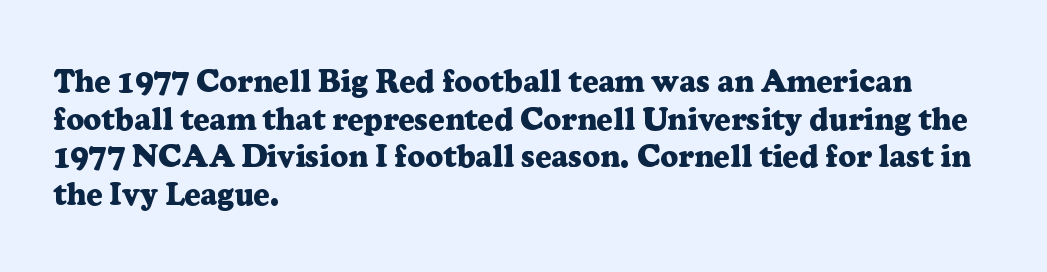
{"serif": "yes", "italic": "no", "bold": "yes", "weight": "heavy", "width": "normal", "stroke_contrast": "low", "x_height": "medium", "monospaced": "no", "underline": "no", "align": "left", "line_spacing_ratio": 1.21, "letter_spacing": "normal", "letter_spacing_em": 0.0, "glyph_px": 31}
